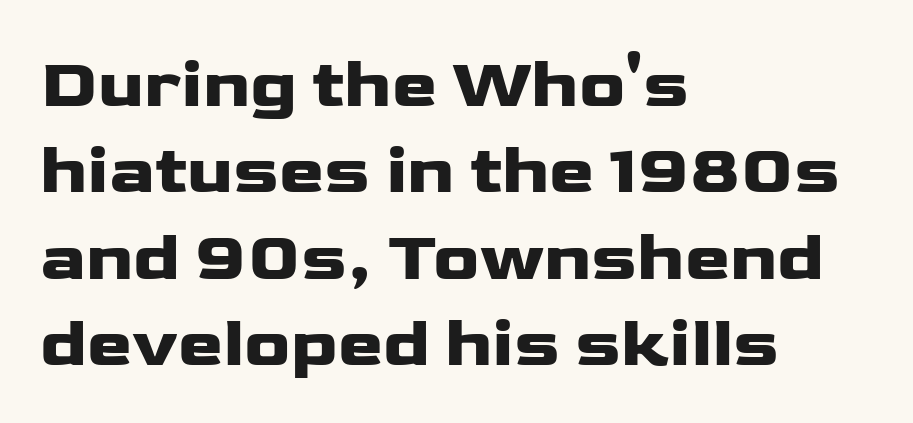
{"serif": "no", "italic": "no", "width": "wide", "stroke_contrast": "low", "x_height": "medium", "monospaced": "no", "underline": "no", "align": "left", "line_spacing": "normal", "line_spacing_ratio": 1.27, "letter_spacing": "normal", "letter_spacing_em": 0.0, "glyph_px": 68}
